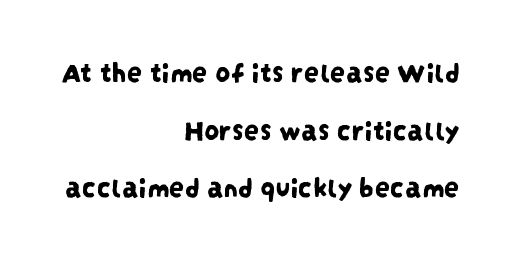
Q: Is the typeface a serif or a sans-serif typeface? A: Sans-serif.
Q: Is the text underlined? A: No.
Q: How is the paragraph aligned? A: Right-aligned.
Q: Is the spacing between letters normal or unusually wide? A: Normal.
Q: Is the spacing between lines tight, normal or loose? A: Loose.
Q: Width (condensed, normal, or wide)? A: Condensed.
Q: Stroke contrast? A: Low.
Q: x-height? A: Large.
Q: Monospaced? A: No.
